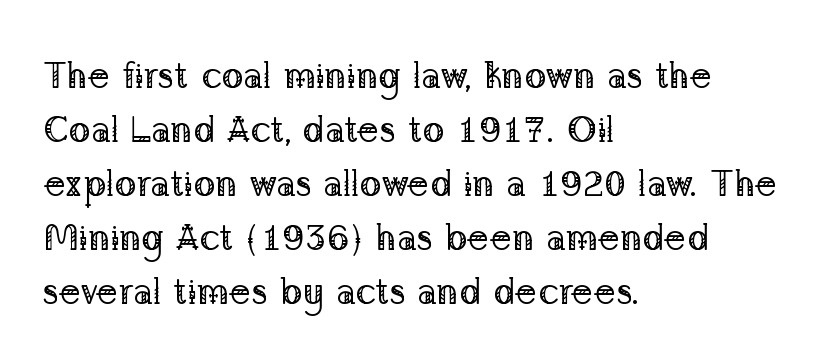
{"serif": "yes", "italic": "no", "bold": "no", "weight": "regular", "width": "normal", "stroke_contrast": "low", "x_height": "medium", "monospaced": "no", "underline": "no", "align": "left", "line_spacing": "normal", "line_spacing_ratio": 1.46, "letter_spacing": "normal", "letter_spacing_em": 0.0, "glyph_px": 37}
